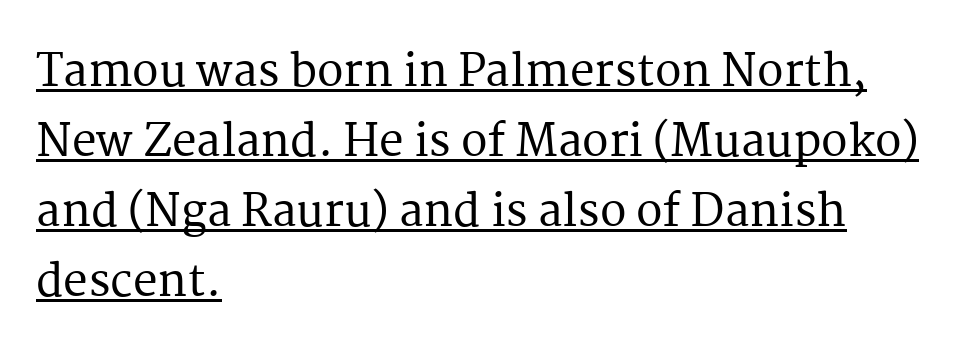
{"serif": "yes", "italic": "no", "width": "normal", "stroke_contrast": "medium", "x_height": "medium", "monospaced": "no", "underline": "yes", "align": "left", "line_spacing": "normal", "line_spacing_ratio": 1.59, "letter_spacing": "normal", "letter_spacing_em": 0.0, "glyph_px": 44}
